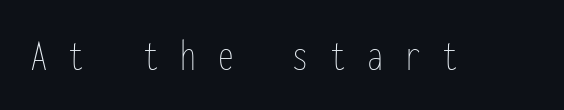
The image shows 45 px thin, condensed type, upright, monospaced; set unusually wide letter spacing (+0.48 em), not underlined; low stroke contrast and a medium x-height.
